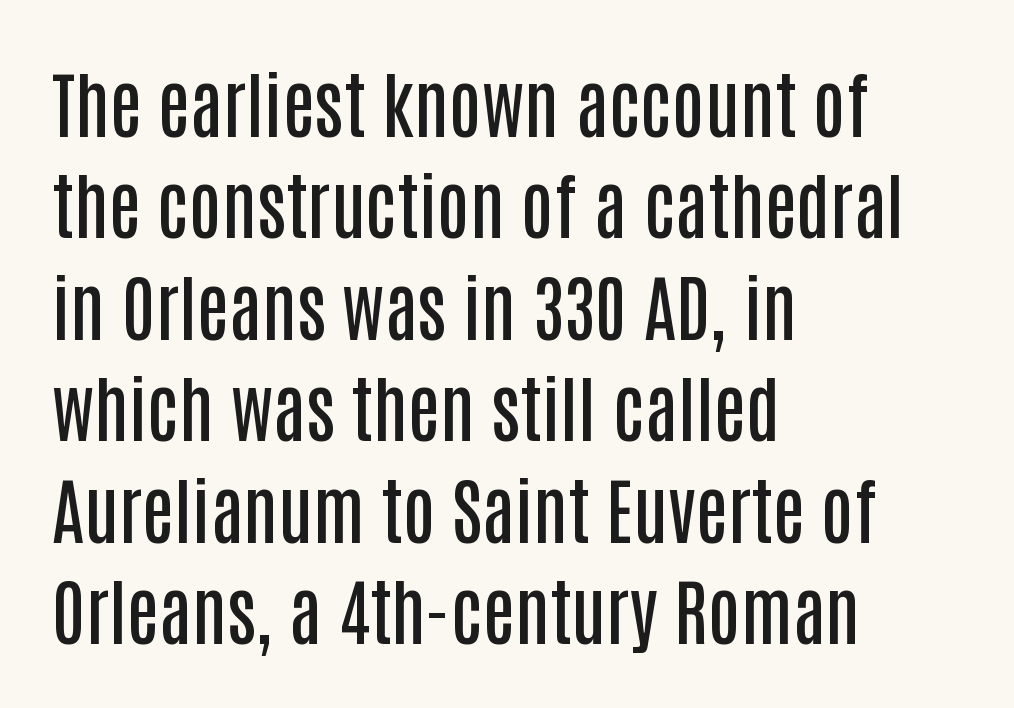
Q: Is the text bold? A: Semi-bold.
Q: Is the text italic (slanted)? A: No, it is upright.
Q: Is the typeface a serif or a sans-serif typeface? A: Sans-serif.
Q: Is the text underlined? A: No.
Q: How is the paragraph aligned? A: Left-aligned.
Q: Is the spacing between letters normal or unusually wide? A: Normal.
Q: Is the spacing between lines tight, normal or loose? A: Normal.
Q: Width (condensed, normal, or wide)? A: Condensed.
Q: Stroke contrast? A: Low.
Q: x-height? A: Large.
Q: Monospaced? A: No.
